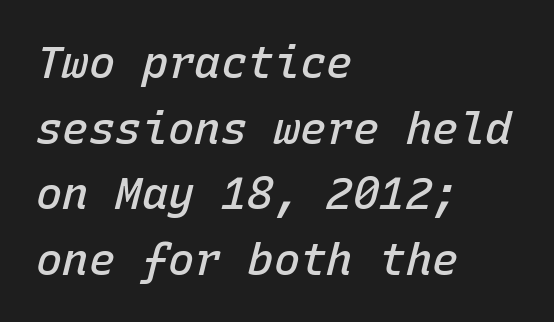
{"italic": "yes", "lean": "right", "slant_degrees": 15, "bold": "semi", "weight": "semibold", "width": "normal", "stroke_contrast": "low", "x_height": "medium", "monospaced": "yes", "underline": "no", "align": "left", "line_spacing": "normal", "line_spacing_ratio": 1.49, "letter_spacing": "normal", "letter_spacing_em": 0.0, "glyph_px": 44}
